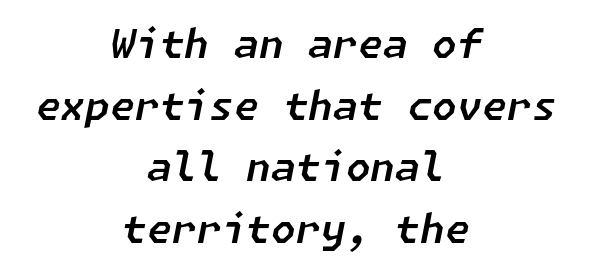
Q: Is the text italic (slanted)? A: Yes, it leans right by about 11 degrees.
Q: Is the text underlined? A: No.
Q: How is the paragraph aligned? A: Centered.
Q: Is the spacing between letters normal or unusually wide? A: Normal.
Q: Is the spacing between lines tight, normal or loose? A: Normal.
Q: Width (condensed, normal, or wide)? A: Normal.
Q: Stroke contrast? A: Low.
Q: x-height? A: Medium.
